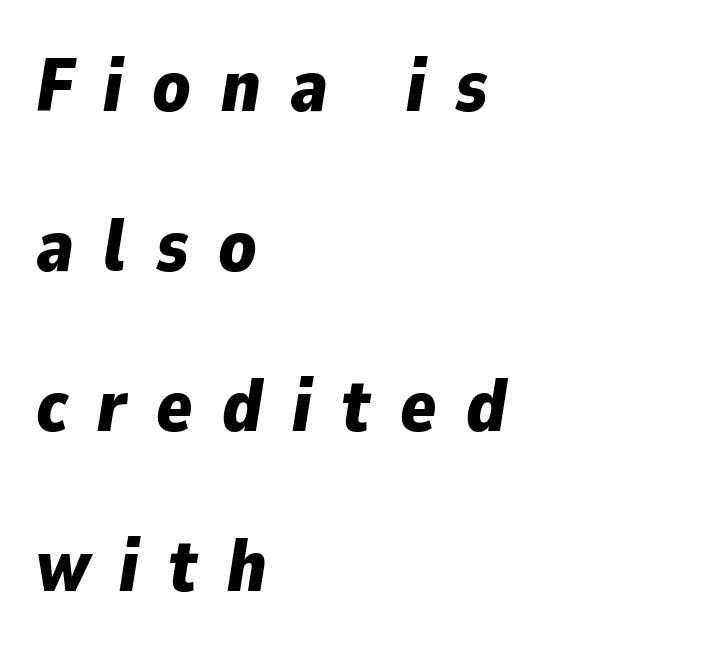
{"italic": "yes", "lean": "right", "slant_degrees": 9, "bold": "yes", "weight": "bold", "width": "normal", "stroke_contrast": "low", "x_height": "medium", "monospaced": "no", "underline": "no", "align": "left", "line_spacing": "loose", "line_spacing_ratio": 2.16, "letter_spacing": "wide", "letter_spacing_em": 0.4, "glyph_px": 74}
